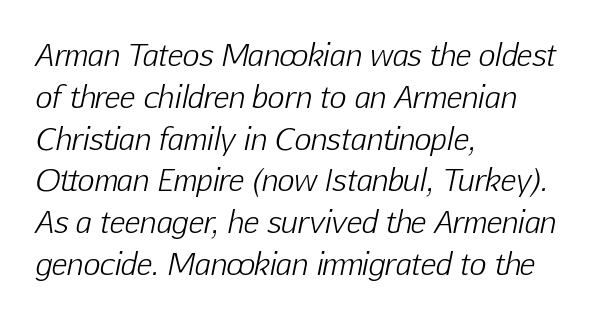
{"italic": "yes", "lean": "right", "slant_degrees": 12, "bold": "no", "weight": "light", "width": "normal", "stroke_contrast": "low", "x_height": "medium", "monospaced": "no", "underline": "no", "align": "left", "line_spacing": "normal", "line_spacing_ratio": 1.44, "letter_spacing": "normal", "letter_spacing_em": 0.0, "glyph_px": 29}
